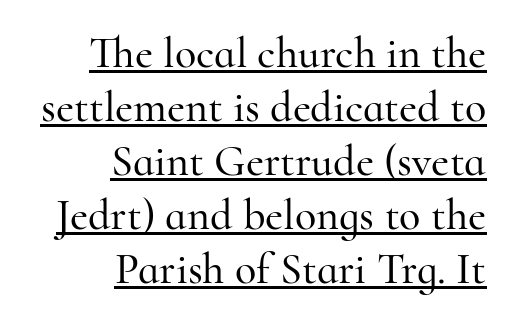
Q: Is the text italic (slanted)? A: No, it is upright.
Q: Is the typeface a serif or a sans-serif typeface? A: Serif.
Q: Is the text underlined? A: Yes.
Q: How is the paragraph aligned? A: Right-aligned.
Q: Is the spacing between letters normal or unusually wide? A: Normal.
Q: Width (condensed, normal, or wide)? A: Normal.
Q: Stroke contrast? A: High.
Q: x-height? A: Small.
Q: Monospaced? A: No.
